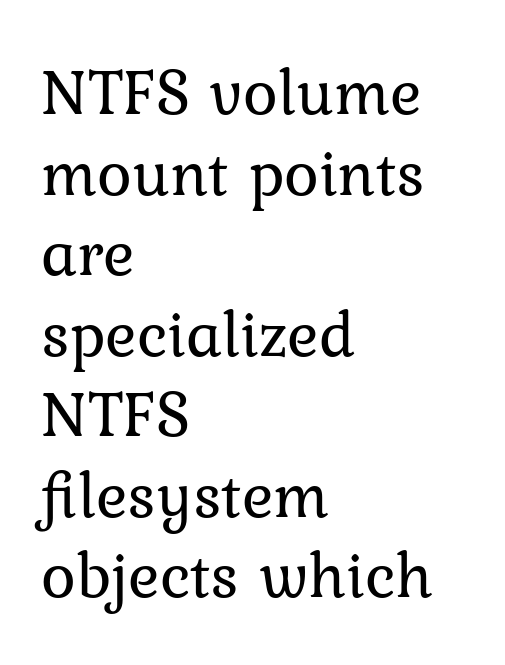
Q: Is the text bold? A: No.
Q: Is the text italic (slanted)? A: No, it is upright.
Q: Is the typeface a serif or a sans-serif typeface? A: Serif.
Q: Is the text underlined? A: No.
Q: How is the paragraph aligned? A: Left-aligned.
Q: Is the spacing between letters normal or unusually wide? A: Normal.
Q: Width (condensed, normal, or wide)? A: Normal.
Q: Stroke contrast? A: Low.
Q: x-height? A: Medium.
Q: Monospaced? A: No.
